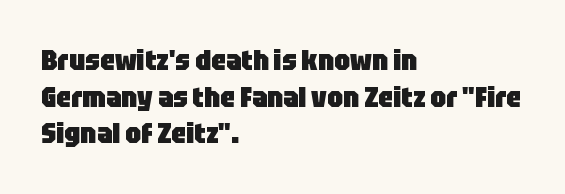
The glyphs have the mass of a bold cut. The face used here is proportionally spaced, like ordinary book or web type. Nope, not italic — everything's standing straight. Check under the words: just untouched page. Spacing between characters is what you'd get straight out of the box.
